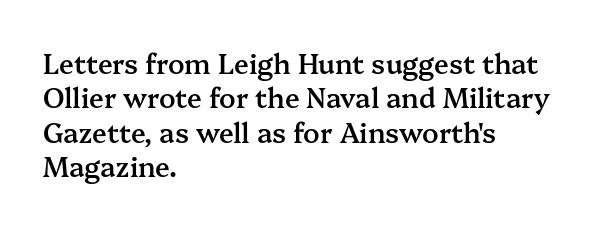
Q: Is the text bold? A: Semi-bold.
Q: Is the text italic (slanted)? A: No, it is upright.
Q: Is the text underlined? A: No.
Q: How is the paragraph aligned? A: Left-aligned.
Q: Is the spacing between letters normal or unusually wide? A: Normal.
Q: Is the spacing between lines tight, normal or loose? A: Normal.
